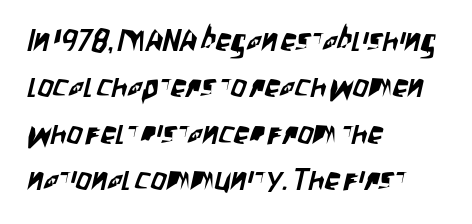
The image shows 31 px condensed sans-serif type; set left-aligned, normal line spacing (1.5x), normal letter spacing, not underlined; low stroke contrast and a large x-height.
